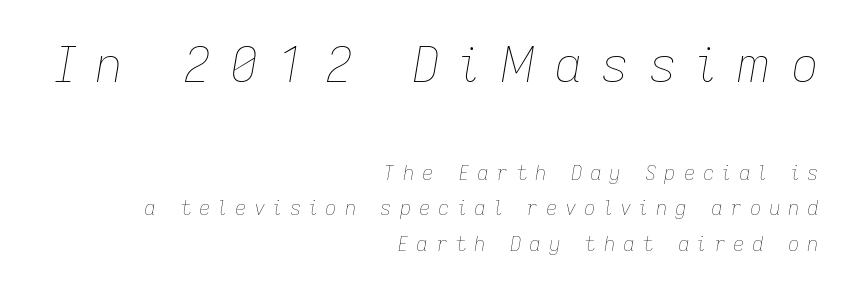
The image shows 49 px thin type, italic (leaning right); set right-aligned, line spacing 1.77x, unusually wide letter spacing (+0.39 em), not underlined; the first (top) block is 2.45x larger; low stroke contrast and a medium x-height.
